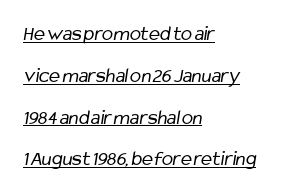
Q: Is the text bold? A: No.
Q: Is the text underlined? A: Yes.
Q: How is the paragraph aligned? A: Left-aligned.
Q: Is the spacing between letters normal or unusually wide? A: Normal.
Q: Is the spacing between lines tight, normal or loose? A: Loose.
